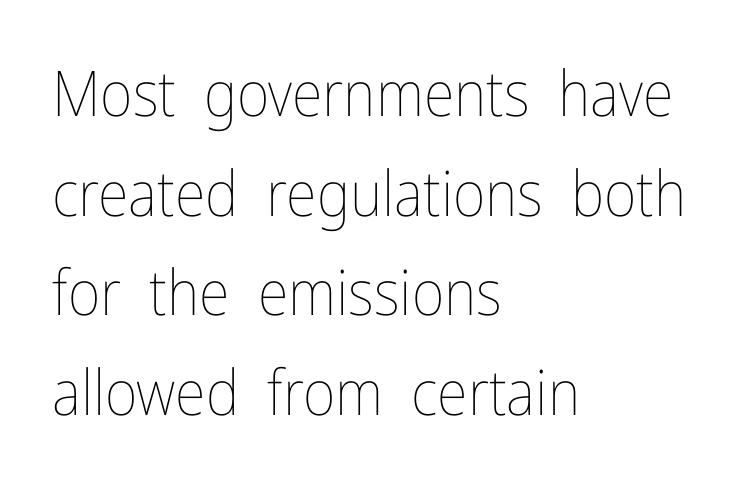
The image shows 63 px thin, condensed type, upright; set left-aligned, normal line spacing (1.58x), normal letter spacing, not underlined; low stroke contrast and a medium x-height.
